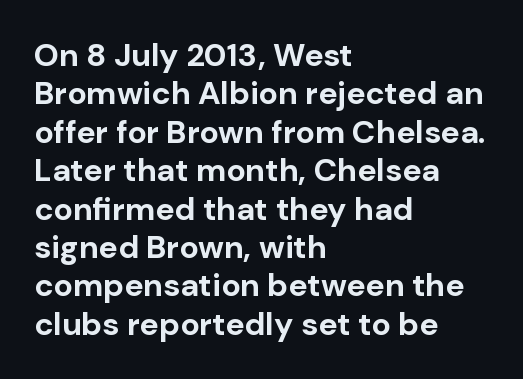
The image shows 32 px bold sans-serif type, upright; set left-aligned, line spacing 1.2x, normal letter spacing, not underlined; low stroke contrast and a medium x-height.
